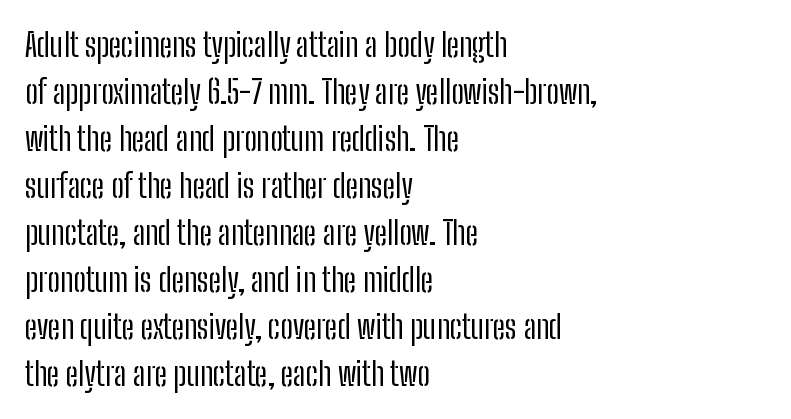
The image shows 32 px regular-weight, condensed sans-serif type, upright; set left-aligned, normal line spacing (1.47x), normal letter spacing, not underlined; low stroke contrast and a medium x-height.
